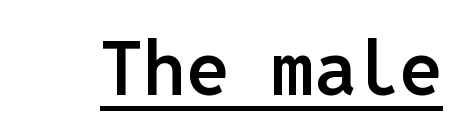
Q: Is the text bold? A: Semi-bold.
Q: Is the text italic (slanted)? A: No, it is upright.
Q: Is the typeface a serif or a sans-serif typeface? A: Sans-serif.
Q: Is the text underlined? A: Yes.
Q: Is the spacing between letters normal or unusually wide? A: Normal.
Q: Width (condensed, normal, or wide)? A: Normal.
Q: Stroke contrast? A: Low.
Q: x-height? A: Medium.
Q: Monospaced? A: Yes.
